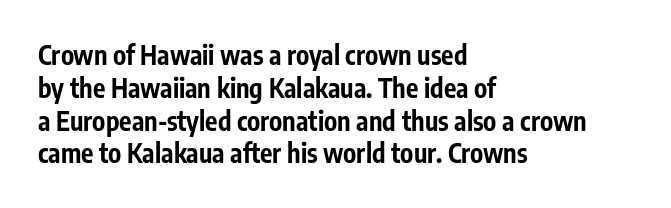
Q: Is the text bold? A: Yes.
Q: Is the text italic (slanted)? A: No, it is upright.
Q: Is the text underlined? A: No.
Q: How is the paragraph aligned? A: Left-aligned.
Q: Is the spacing between letters normal or unusually wide? A: Normal.
Q: Is the spacing between lines tight, normal or loose? A: Normal.
